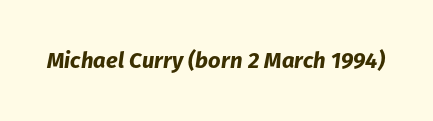
Q: Is the text bold? A: Yes.
Q: Is the text italic (slanted)? A: Yes, it leans right by about 8 degrees.
Q: Is the text underlined? A: No.
Q: Is the spacing between letters normal or unusually wide? A: Normal.
